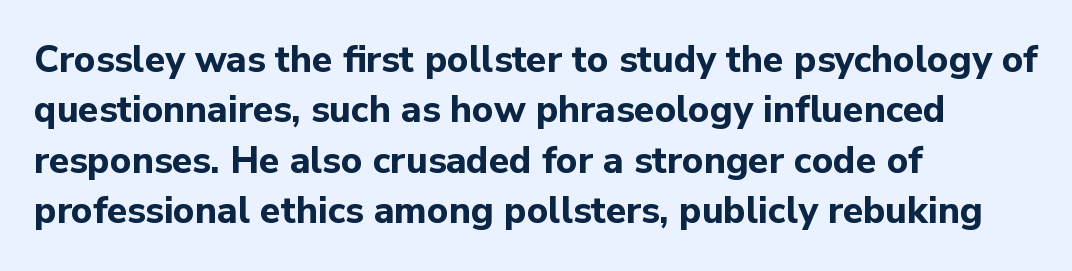
Designer's note — italics off, roman on. Leading matches the norm, producing a regular column. Students, this is bold: see how much ink each stroke carries. Character widths vary here, with narrow letters taking less room than wide ones. The passage is arranged the way most books set body copy — flush left. Nope, no serifs anywhere on these letters.
